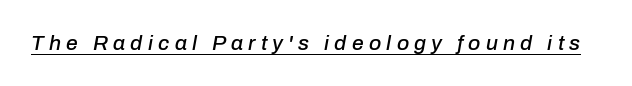
The letterforms stand isolated, each surrounded by extra space. Italic: yes, the glyphs are oblique. Somebody hit Ctrl+U on this one — the words are underlined.
